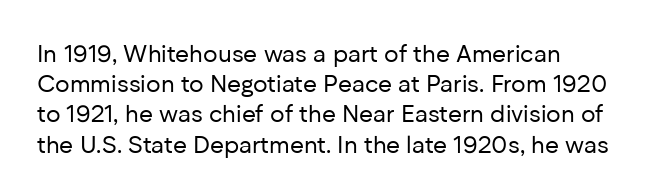
The image shows 24 px text type, upright; set normal line spacing (1.26x), normal letter spacing, not underlined.
